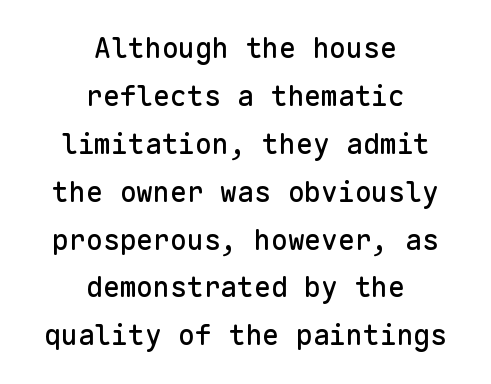
The image shows 28 px sans-serif type, upright, monospaced; set centered, line spacing 1.71x, normal letter spacing, not underlined; low stroke contrast and a medium x-height.
